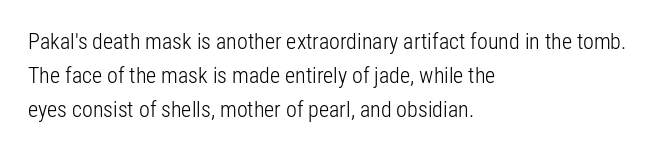
Q: Is the text bold? A: No.
Q: Is the text italic (slanted)? A: No, it is upright.
Q: Is the text underlined? A: No.
Q: How is the paragraph aligned? A: Left-aligned.
Q: Is the spacing between letters normal or unusually wide? A: Normal.
Q: Is the spacing between lines tight, normal or loose? A: Normal.
